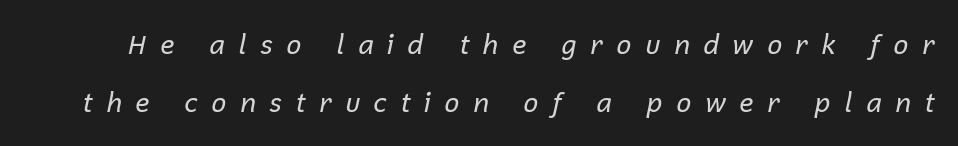
{"italic": "yes", "lean": "right", "slant_degrees": 12, "bold": "no", "underline": "no", "line_spacing": "loose", "line_spacing_ratio": 2.15, "letter_spacing": "wide", "letter_spacing_em": 0.47, "glyph_px": 27}
